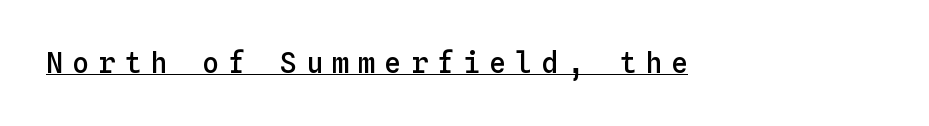
{"italic": "no", "bold": "semi", "weight": "semibold", "width": "normal", "stroke_contrast": "low", "x_height": "medium", "monospaced": "yes", "underline": "yes", "letter_spacing": "wide", "letter_spacing_em": 0.33, "glyph_px": 28}
